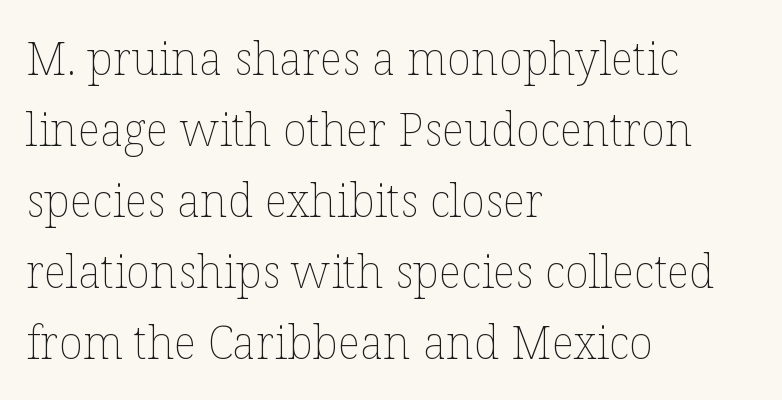
Q: Is the text bold? A: No.
Q: Is the text italic (slanted)? A: No, it is upright.
Q: Is the text underlined? A: No.
Q: How is the paragraph aligned? A: Left-aligned.
Q: Is the spacing between letters normal or unusually wide? A: Normal.
Q: Is the spacing between lines tight, normal or loose? A: Normal.
Q: Width (condensed, normal, or wide)? A: Normal.
Q: Stroke contrast? A: Low.
Q: x-height? A: Medium.
Q: Monospaced? A: No.
